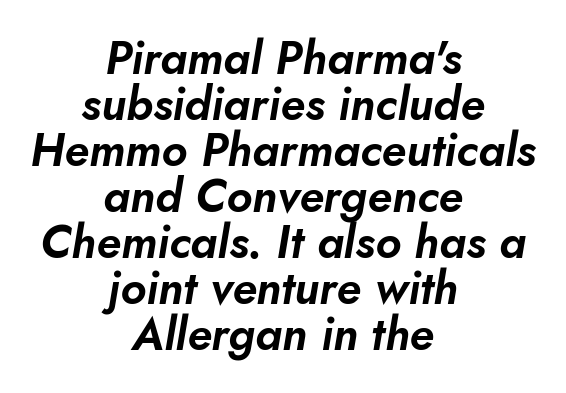
{"italic": "yes", "lean": "right", "slant_degrees": 10, "width": "normal", "stroke_contrast": "low", "x_height": "small", "monospaced": "no", "underline": "no", "align": "center", "line_spacing": "tight", "line_spacing_ratio": 1.0, "letter_spacing": "normal", "letter_spacing_em": 0.0, "glyph_px": 46}
